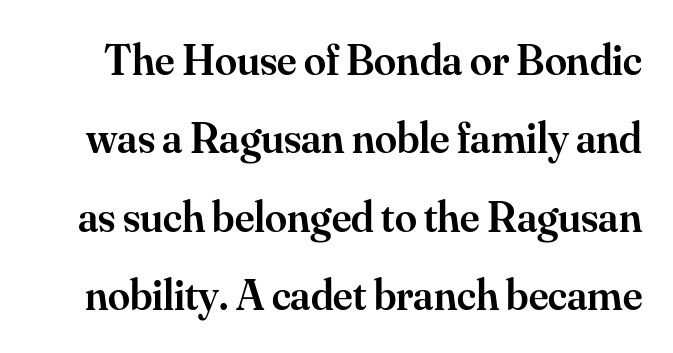
{"serif": "yes", "italic": "no", "bold": "semi", "weight": "semibold", "width": "normal", "stroke_contrast": "medium", "x_height": "small", "monospaced": "no", "underline": "no", "line_spacing_ratio": 1.78, "letter_spacing": "normal", "letter_spacing_em": 0.0, "glyph_px": 44}
